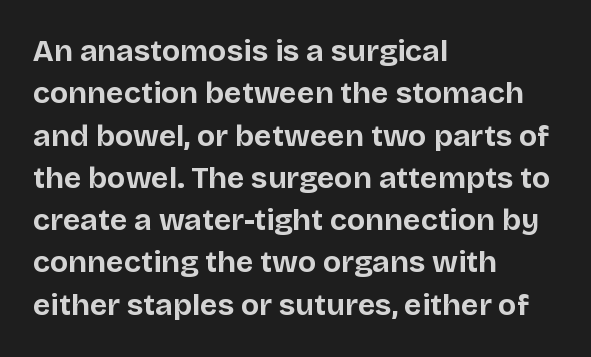
This rendering leaves character spacing at its baseline value. Line beginnings align vertically; line endings do not. The letters are bold, with thick, heavy strokes. The letters carry no serifs — their stems end cleanly without finishing strokes. Varying glyph widths throughout — classic text-font behaviour. Posture: straight, roman, zero tilt.
